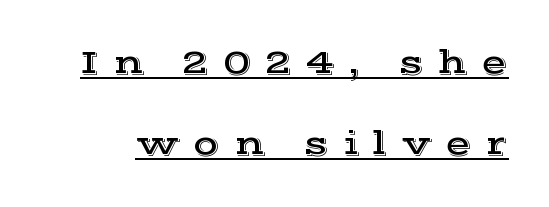
The image shows 34 px wide serif type, upright; set loose line spacing (2.37x), unusually wide letter spacing (+0.41 em), underlined; a medium x-height.
